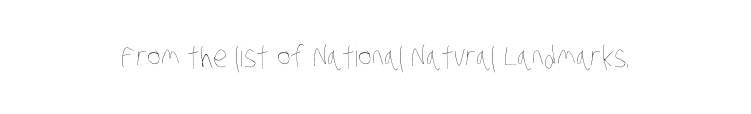
Weight: not bold — regular or lighter. The specimen omits any rule beneath the text block's lines. The letters sit at their default tracking, neither squeezed nor spread. The passage shown is typed in a proportional face where columns would drift.
